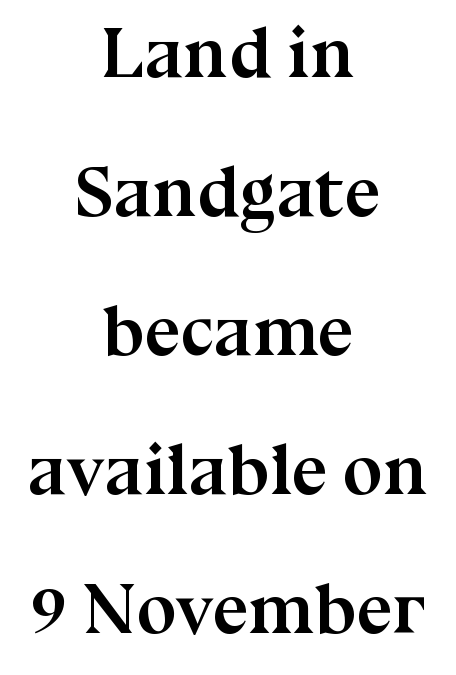
Q: Is the text bold? A: Yes.
Q: Is the text italic (slanted)? A: No, it is upright.
Q: Is the typeface a serif or a sans-serif typeface? A: Serif.
Q: Is the text underlined? A: No.
Q: How is the paragraph aligned? A: Centered.
Q: Is the spacing between letters normal or unusually wide? A: Normal.
Q: Is the spacing between lines tight, normal or loose? A: Loose.
Q: Width (condensed, normal, or wide)? A: Normal.
Q: Stroke contrast? A: Medium.
Q: x-height? A: Medium.
Q: Monospaced? A: No.
